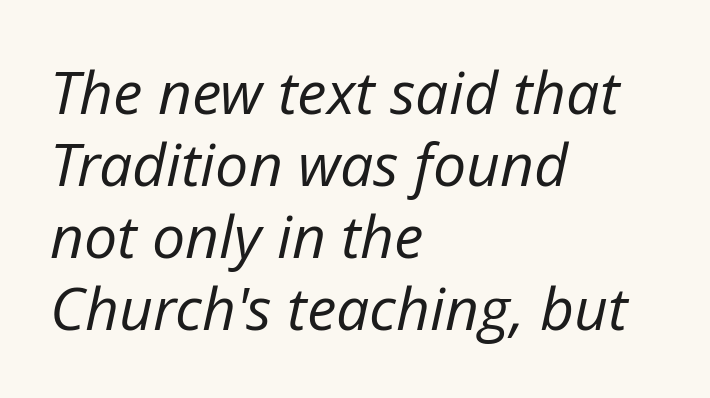
The font sits on the lighter half of the weight spectrum, regular included. Italic: yes, the glyphs are oblique. The face used here is proportionally spaced, like ordinary book or web type. Does extra space separate the letters? No, they use regular spacing.
